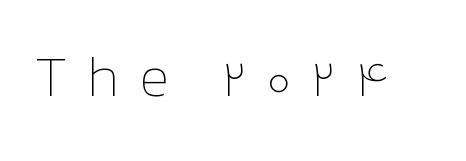
Q: Is the text bold? A: No.
Q: Is the text italic (slanted)? A: No, it is upright.
Q: Is the text underlined? A: No.
Q: Is the spacing between letters normal or unusually wide? A: Unusually wide.
Q: Width (condensed, normal, or wide)? A: Normal.
Q: Stroke contrast? A: Low.
Q: x-height? A: Medium.
Q: Monospaced? A: No.
